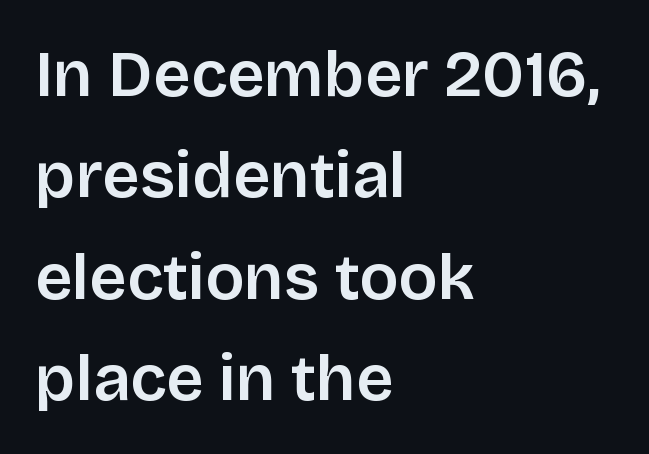
Q: Is the text italic (slanted)? A: No, it is upright.
Q: Is the typeface a serif or a sans-serif typeface? A: Sans-serif.
Q: Is the text underlined? A: No.
Q: How is the paragraph aligned? A: Left-aligned.
Q: Is the spacing between letters normal or unusually wide? A: Normal.
Q: Is the spacing between lines tight, normal or loose? A: Normal.
Q: Width (condensed, normal, or wide)? A: Normal.
Q: Stroke contrast? A: Low.
Q: x-height? A: Large.
Q: Monospaced? A: No.
